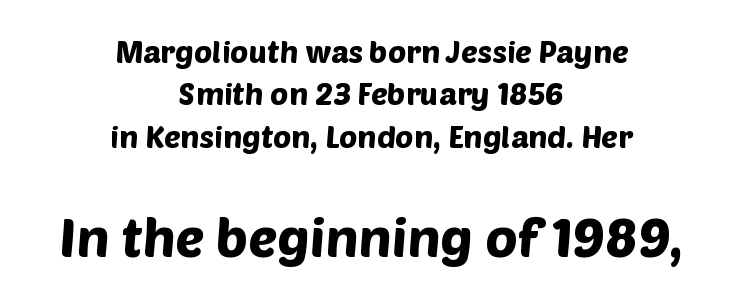
Q: Is the typeface a serif or a sans-serif typeface? A: Sans-serif.
Q: Is the text underlined? A: No.
Q: How is the paragraph aligned? A: Centered.
Q: Is the spacing between letters normal or unusually wide? A: Normal.
Q: Is the spacing between lines tight, normal or loose? A: Normal.
Q: Which block of text is set in a larger size, the first (top) or the second (bottom)? A: The second (bottom) one.
Q: Width (condensed, normal, or wide)? A: Normal.
Q: Stroke contrast? A: Low.
Q: x-height? A: Large.
Q: Monospaced? A: No.
